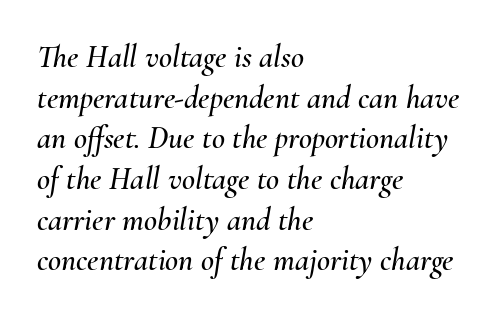
The image shows 32 px text type, italic (leaning right); set left-aligned, normal line spacing (1.27x), normal letter spacing, not underlined; medium stroke contrast and a small x-height.
